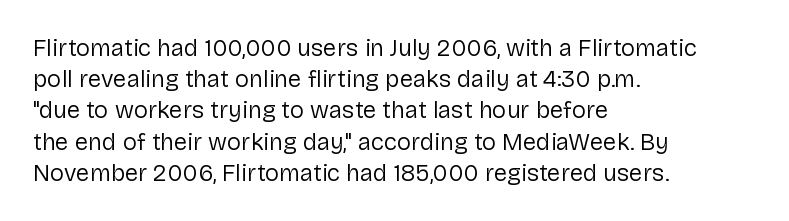
{"italic": "no", "bold": "no", "underline": "no", "align": "left", "line_spacing": "normal", "line_spacing_ratio": 1.3, "letter_spacing": "normal", "letter_spacing_em": 0.0, "glyph_px": 24}
